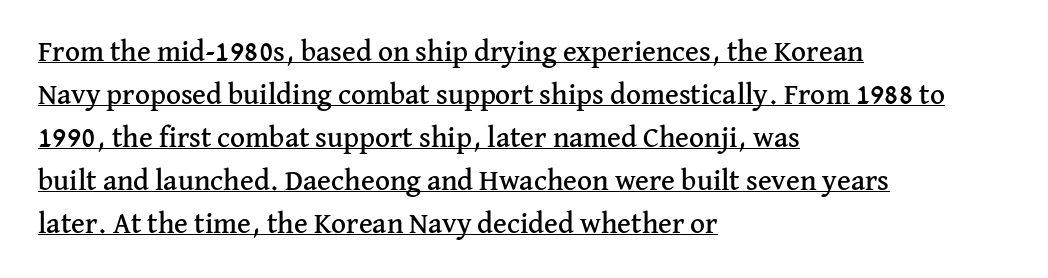
{"serif": "yes", "italic": "no", "width": "normal", "stroke_contrast": "medium", "x_height": "medium", "monospaced": "no", "underline": "yes", "align": "left", "line_spacing": "normal", "line_spacing_ratio": 1.48, "letter_spacing": "normal", "letter_spacing_em": 0.0, "glyph_px": 29}
